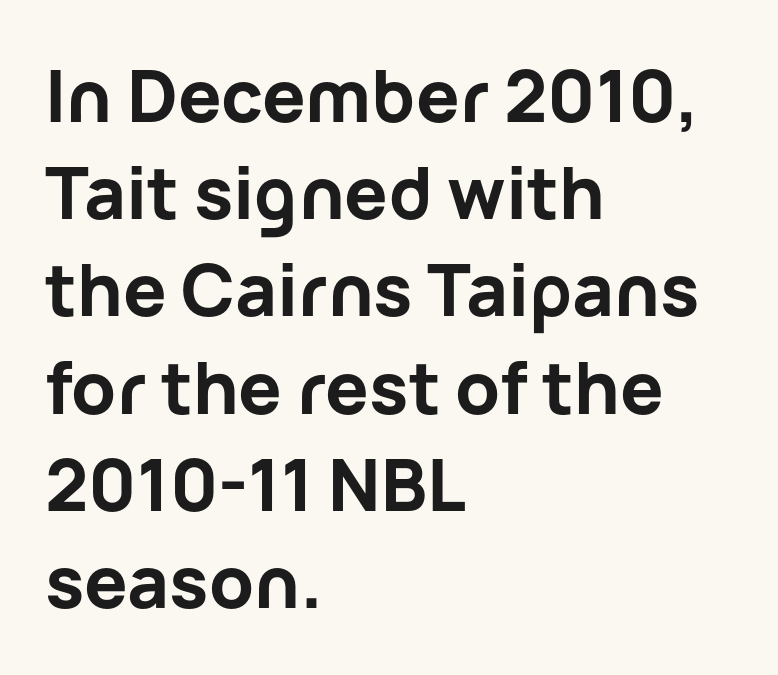
{"serif": "no", "italic": "no", "bold": "yes", "weight": "bold", "width": "normal", "stroke_contrast": "low", "x_height": "medium", "monospaced": "no", "underline": "no", "align": "left", "line_spacing": "normal", "line_spacing_ratio": 1.35, "letter_spacing": "normal", "letter_spacing_em": 0.0, "glyph_px": 72}
